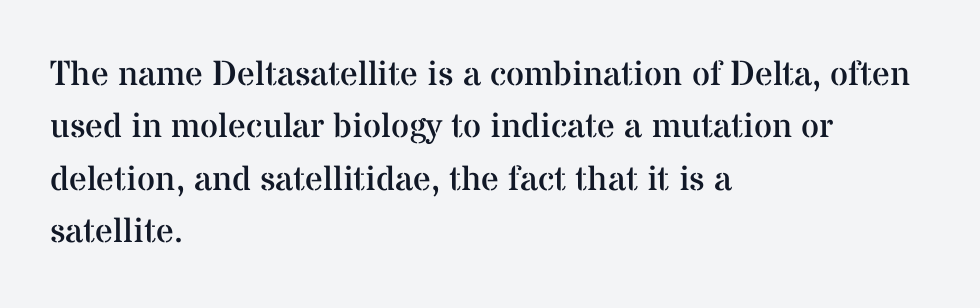
{"serif": "yes", "italic": "no", "bold": "no", "weight": "regular", "width": "normal", "stroke_contrast": "medium", "x_height": "medium", "monospaced": "no", "underline": "no", "align": "left", "line_spacing": "normal", "line_spacing_ratio": 1.5, "letter_spacing": "normal", "letter_spacing_em": 0.0, "glyph_px": 35}
